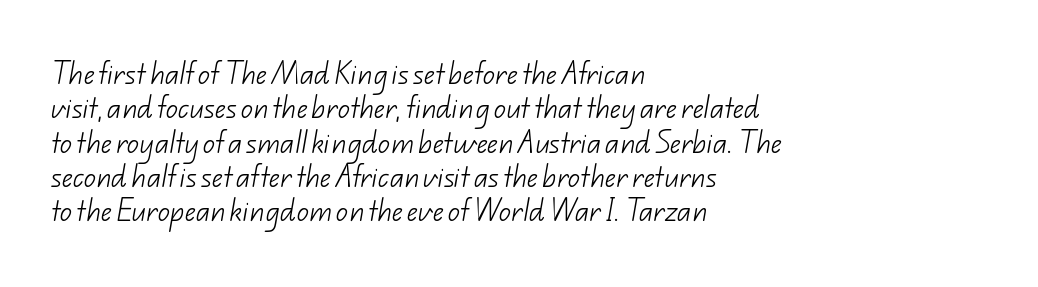
The image shows 24 px text type; set left-aligned, normal line spacing (1.43x), normal letter spacing, not underlined.
